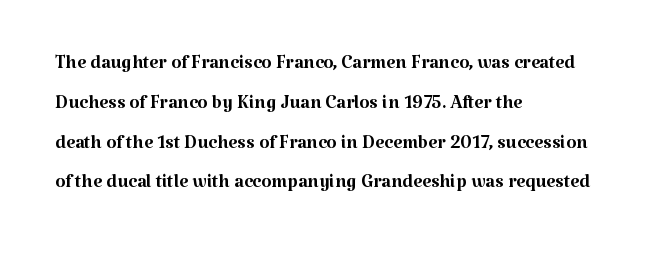
Q: Is the text bold? A: No.
Q: Is the text italic (slanted)? A: No, it is upright.
Q: Is the text underlined? A: No.
Q: How is the paragraph aligned? A: Left-aligned.
Q: Is the spacing between letters normal or unusually wide? A: Normal.
Q: Is the spacing between lines tight, normal or loose? A: Normal.
